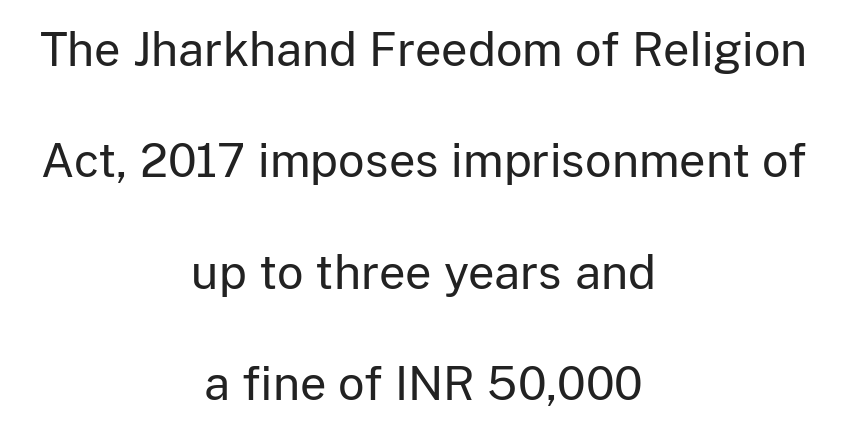
Q: Is the text bold? A: No.
Q: Is the text italic (slanted)? A: No, it is upright.
Q: Is the typeface a serif or a sans-serif typeface? A: Sans-serif.
Q: Is the text underlined? A: No.
Q: How is the paragraph aligned? A: Centered.
Q: Is the spacing between letters normal or unusually wide? A: Normal.
Q: Is the spacing between lines tight, normal or loose? A: Loose.
Q: Width (condensed, normal, or wide)? A: Normal.
Q: Stroke contrast? A: Low.
Q: x-height? A: Medium.
Q: Monospaced? A: No.
